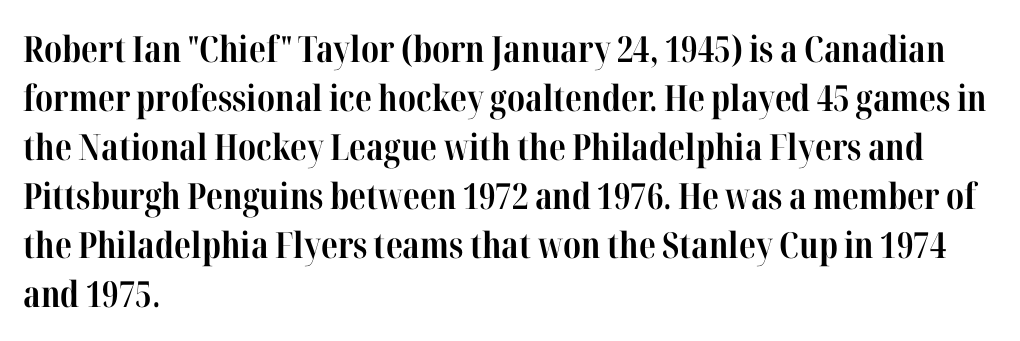
The gap between lines stays unmarked. Regarding serifs, this sample has them. If you measured baseline to baseline, you'd find a middling distance. The typography opts for an upright posture over an oblique one. Horizontally, the lines are justified to the leading edge only. Between one letter and the next there's only the usual sliver of space.
